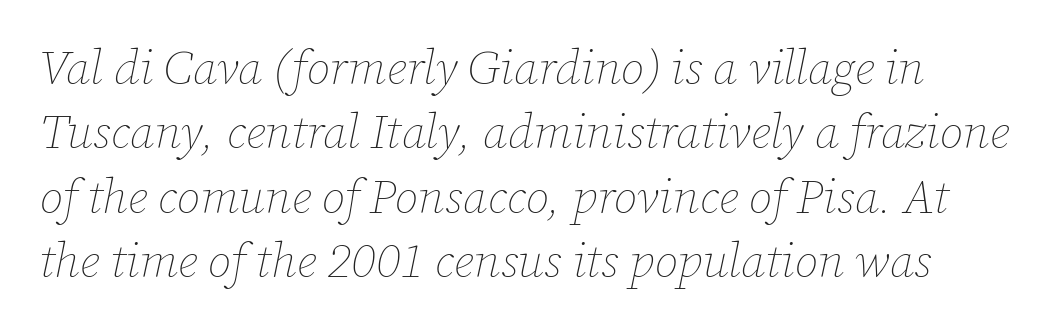
Q: Is the text bold? A: No.
Q: Is the text italic (slanted)? A: Yes, it leans right by about 12 degrees.
Q: Is the text underlined? A: No.
Q: Is the spacing between letters normal or unusually wide? A: Normal.
Q: Is the spacing between lines tight, normal or loose? A: Normal.
Q: Width (condensed, normal, or wide)? A: Normal.
Q: Stroke contrast? A: Low.
Q: x-height? A: Medium.
Q: Monospaced? A: No.
